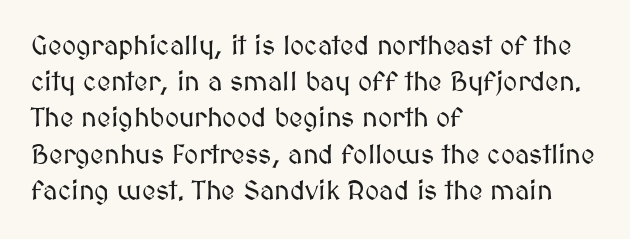
The image shows 27 px text type, upright; set left-aligned, normal line spacing (1.34x), normal letter spacing, not underlined.
